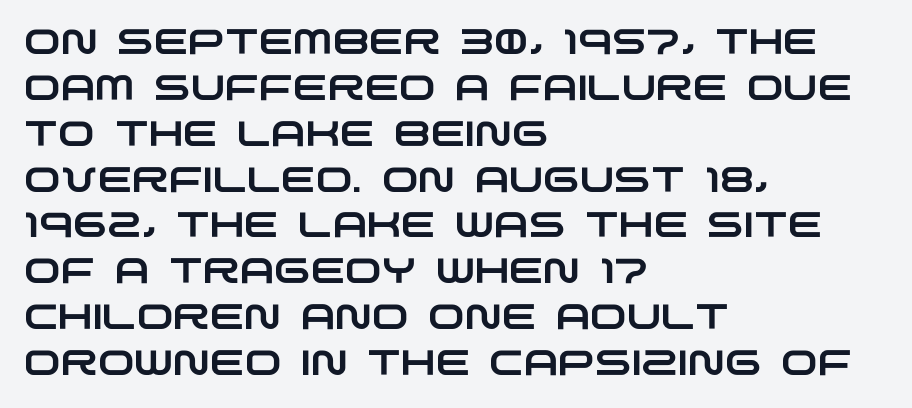
The image shows 35 px wide sans-serif type; set left-aligned, normal line spacing (1.31x), normal letter spacing, not underlined; low stroke contrast and a large x-height.
